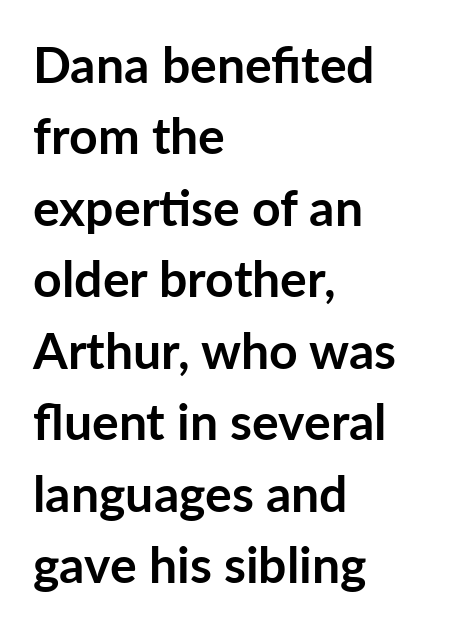
The image shows 50 px semibold sans-serif type, upright; set left-aligned, normal line spacing (1.43x), normal letter spacing, not underlined; low stroke contrast and a medium x-height.
